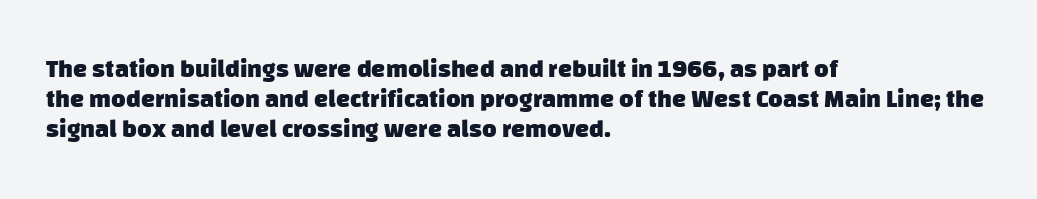
Characters follow at the spacing the type designer built in. Descender tails drop into unmarked territory. Which margin do the lines hug? The left one — the right edge is uneven. Every letter is thick-stroked: bold, no question.
